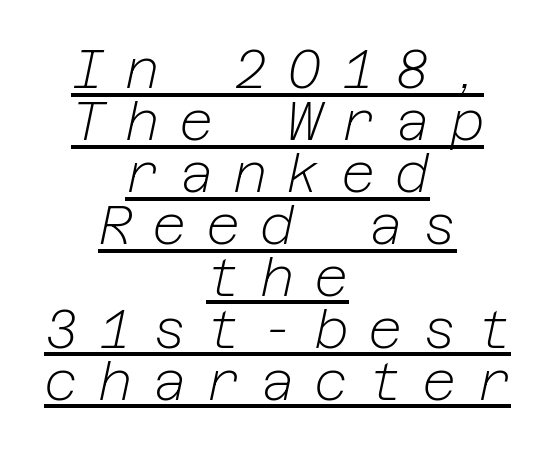
{"italic": "yes", "lean": "right", "slant_degrees": 12, "bold": "no", "weight": "light", "width": "normal", "stroke_contrast": "low", "x_height": "medium", "underline": "yes", "align": "center", "line_spacing": "tight", "line_spacing_ratio": 0.98, "letter_spacing": "wide", "letter_spacing_em": 0.37, "glyph_px": 53}
